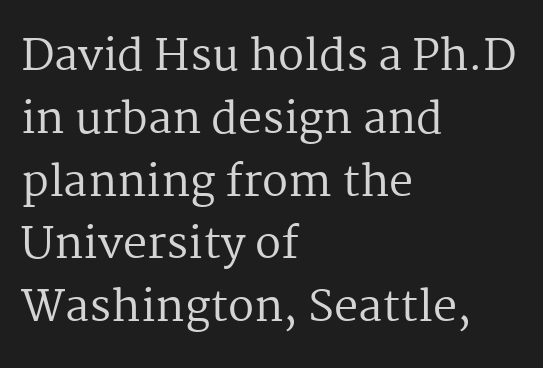
The image shows 43 px regular-weight serif type, upright; set left-aligned, normal line spacing (1.46x), normal letter spacing, not underlined; medium stroke contrast and a medium x-height.
